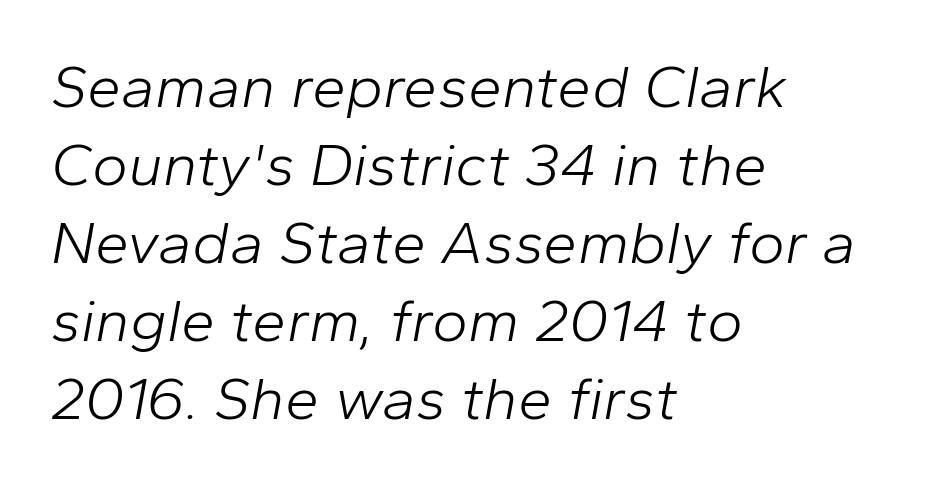
The image shows 61 px light type, italic (leaning right); set left-aligned, normal line spacing (1.28x), normal letter spacing, not underlined; low stroke contrast and a medium x-height.
